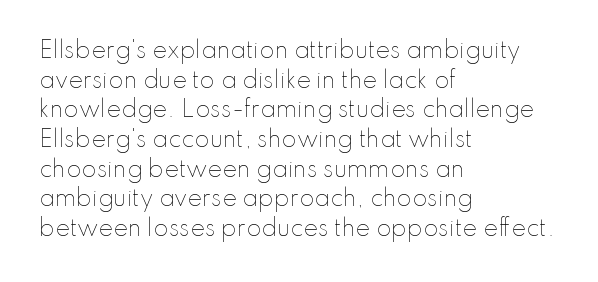
The image shows 22 px text type, upright; set left-aligned, normal line spacing (1.35x), normal letter spacing, not underlined.
